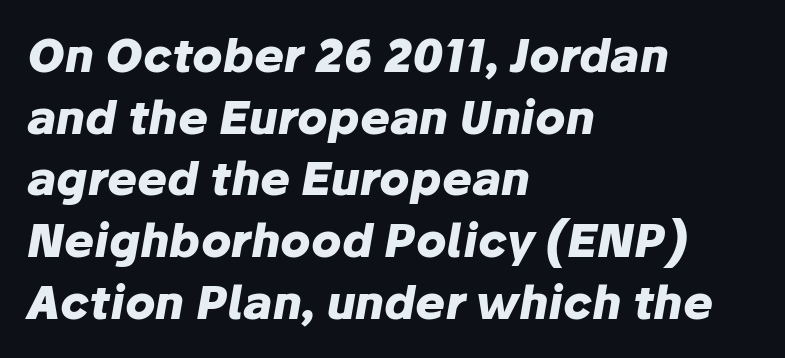
{"italic": "yes", "lean": "right", "slant_degrees": 10, "bold": "yes", "weight": "heavy", "width": "normal", "stroke_contrast": "low", "x_height": "medium", "monospaced": "no", "underline": "no", "align": "left", "line_spacing": "normal", "line_spacing_ratio": 1.37, "letter_spacing": "normal", "letter_spacing_em": 0.0, "glyph_px": 45}
